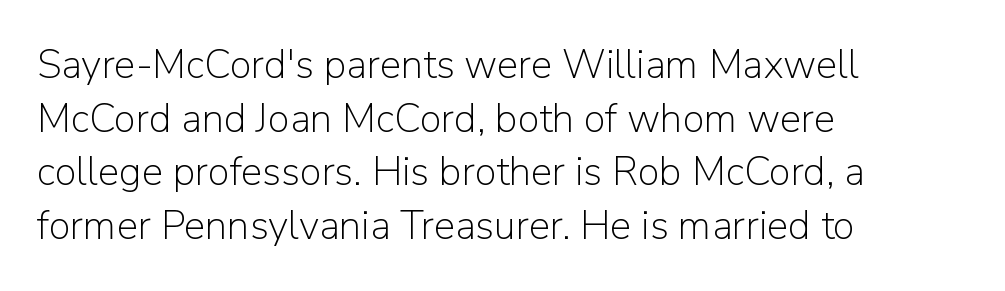
{"serif": "no", "italic": "no", "bold": "no", "weight": "light", "width": "normal", "stroke_contrast": "low", "x_height": "medium", "monospaced": "no", "underline": "no", "align": "left", "line_spacing": "normal", "line_spacing_ratio": 1.34, "letter_spacing": "normal", "letter_spacing_em": 0.0, "glyph_px": 40}
